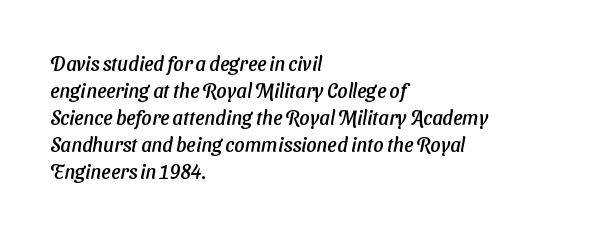
{"underline": "no", "align": "left", "line_spacing": "normal", "line_spacing_ratio": 1.35, "letter_spacing": "normal", "letter_spacing_em": 0.0, "glyph_px": 20}
